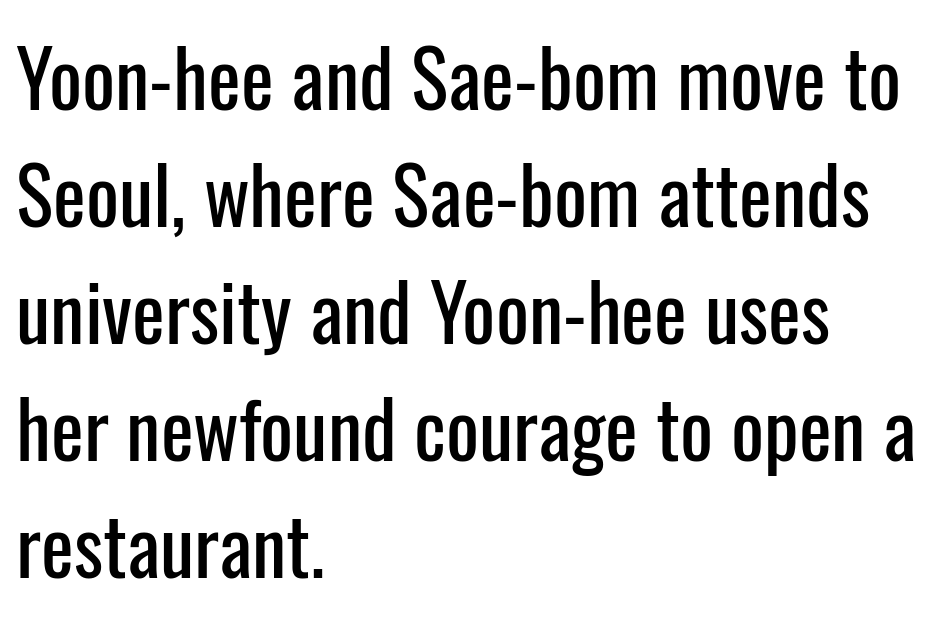
The foot of each line stays bare and open. Interline gaps are of average width in this sample. Is there any slant? The stems are plumb. Line beginnings align vertically; line endings do not.
